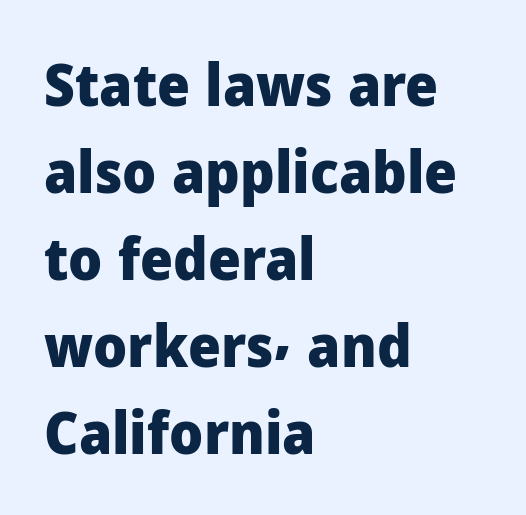
{"serif": "no", "italic": "no", "bold": "yes", "weight": "heavy", "width": "normal", "stroke_contrast": "low", "x_height": "medium", "monospaced": "no", "underline": "no", "align": "left", "line_spacing": "normal", "line_spacing_ratio": 1.5, "letter_spacing": "normal", "letter_spacing_em": 0.0, "glyph_px": 58}
